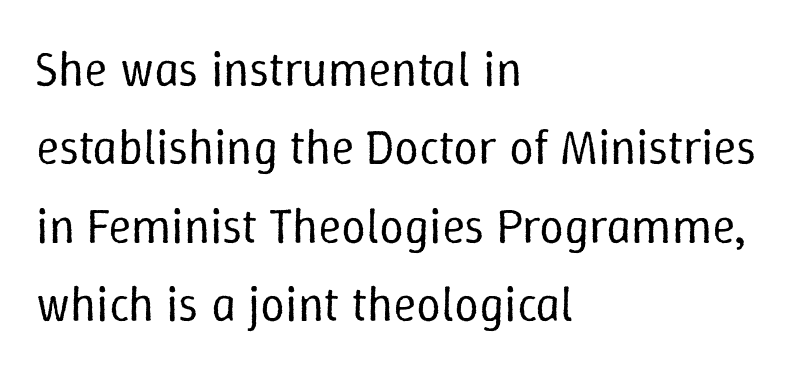
The image shows 49 px regular-weight type, upright; set left-aligned, normal line spacing (1.6x), normal letter spacing, not underlined; low stroke contrast and a medium x-height.
